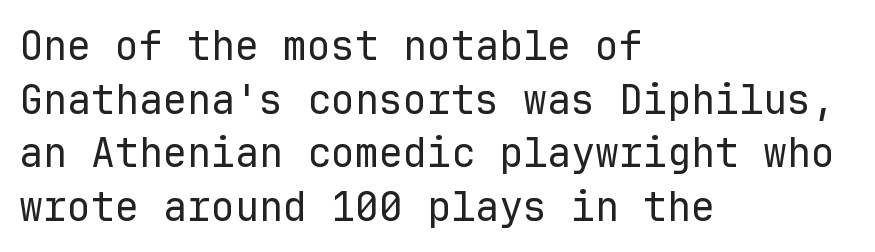
{"serif": "no", "italic": "no", "bold": "no", "weight": "regular", "width": "normal", "stroke_contrast": "low", "x_height": "medium", "monospaced": "yes", "underline": "no", "align": "left", "line_spacing": "normal", "line_spacing_ratio": 1.34, "letter_spacing": "normal", "letter_spacing_em": 0.0, "glyph_px": 40}
